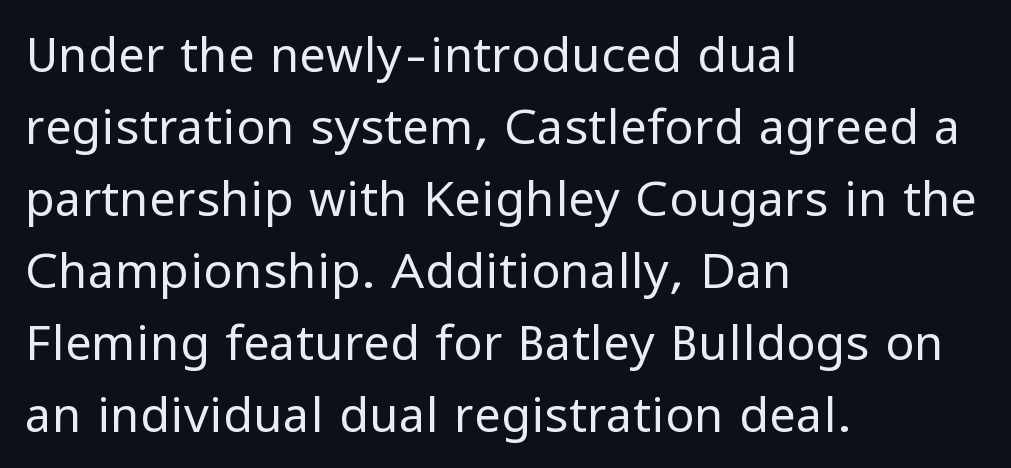
This rendering uses left alignment, leaving the right contour irregular. Nothing unusual about the tracking: characters are spaced as the font intends. The typeface has the unassuming heft of standard copy or less. Is this a sans? Yes — the strokes have no serifs. Spacing verdict: proportional, widths tailored to each character. Vertically, the passage feels balanced, rows spaced as you'd expect.
